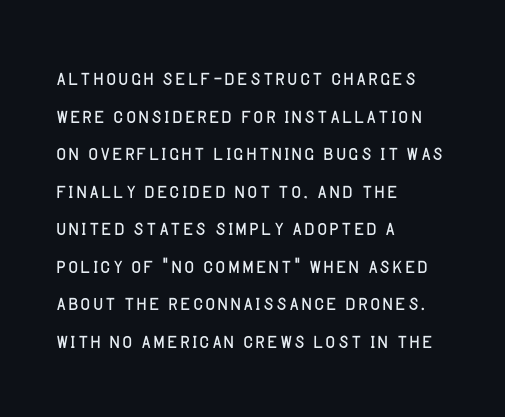
Q: Is the text bold? A: No.
Q: Is the text italic (slanted)? A: No, it is upright.
Q: Is the text underlined? A: No.
Q: How is the paragraph aligned? A: Left-aligned.
Q: Is the spacing between letters normal or unusually wide? A: Normal.
Q: Is the spacing between lines tight, normal or loose? A: Normal.
